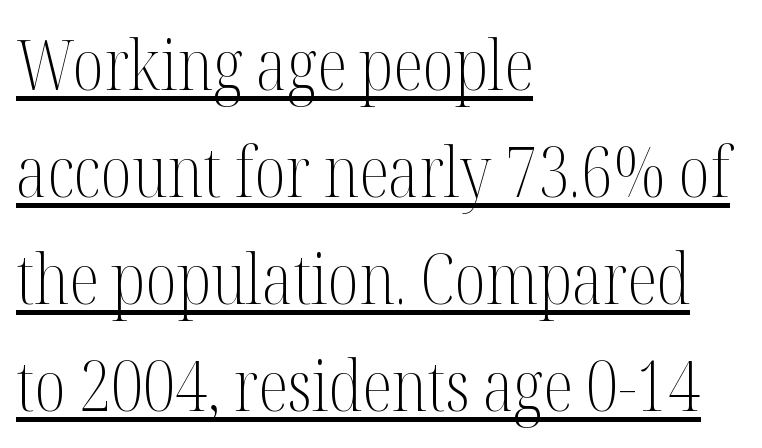
The image shows 69 px light, condensed serif type, upright; set left-aligned, normal line spacing (1.55x), normal letter spacing, underlined; medium stroke contrast and a medium x-height.
